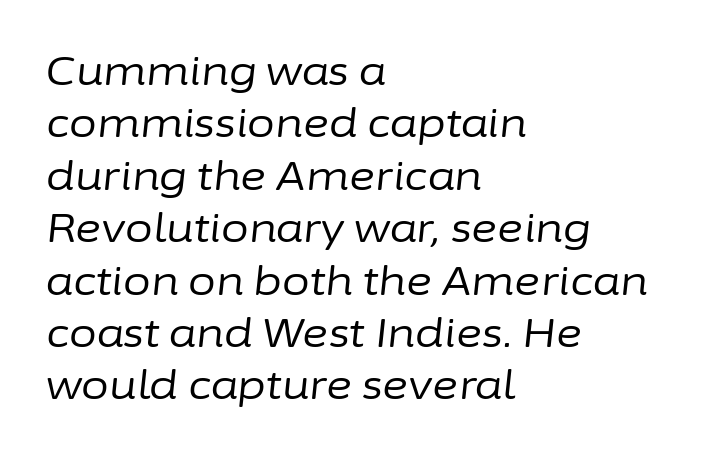
Stems and bowls with no extra thickness — not bold. This is oblique type, the kind used for emphasis or titles. Compared with a centered layout, this one pins lines to the left instead. Is this a fixed-width face? No — the glyphs have proportional, varying widths. Compared with typical paragraphs, the rows here are spaced about the same. Bare-footed words on every line.
